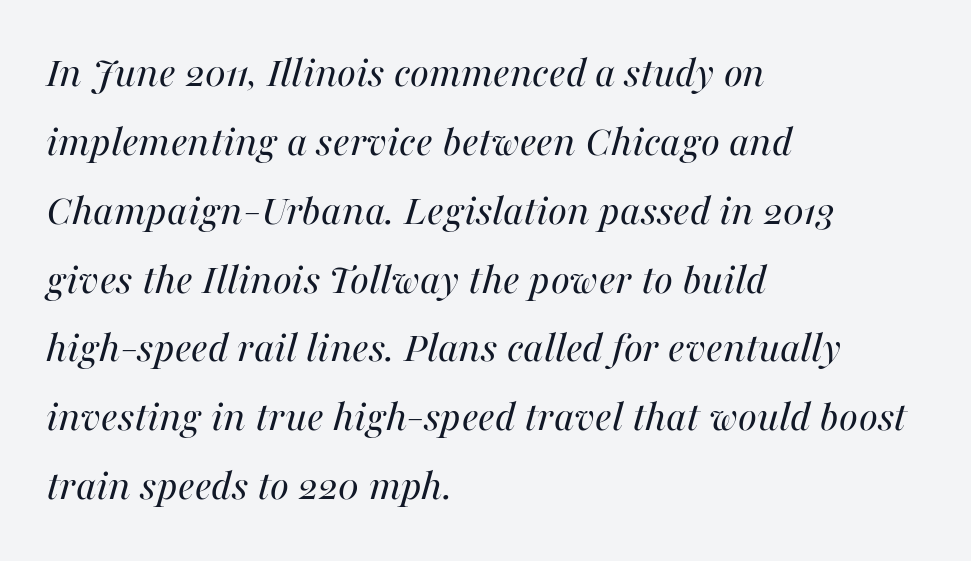
Think standard paragraph weight, or any step lighter than that. The area under the type is left untouched. Characters are canted at an angle relative to the baseline's perpendicular. Spacing verdict: proportional, widths tailored to each character.
